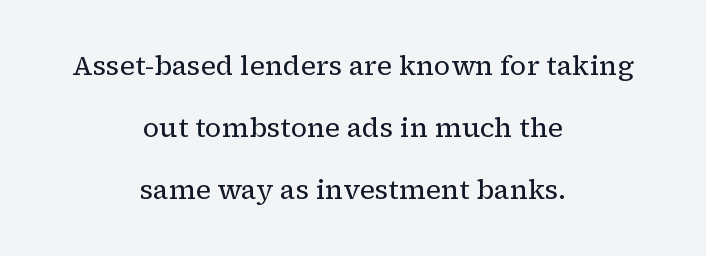
The horizontal fit of the characters is conventional and even. One glance says open: line gaps are wider than usual. Do the letters lean? They stand straight. The passage shown is not underscored anywhere. The typesetter chose a symmetrical, centered arrangement here. Compared with a typical body face, this is equally light or lighter still.
